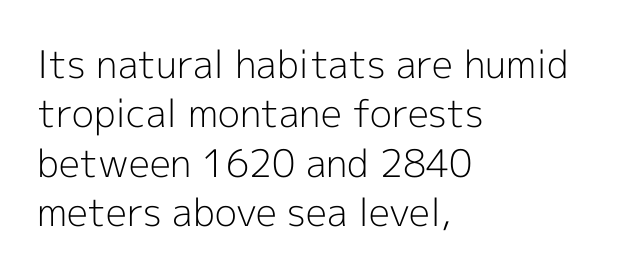
The image shows 38 px light sans-serif type, upright; set left-aligned, normal line spacing (1.3x), normal letter spacing, not underlined; a medium x-height.
